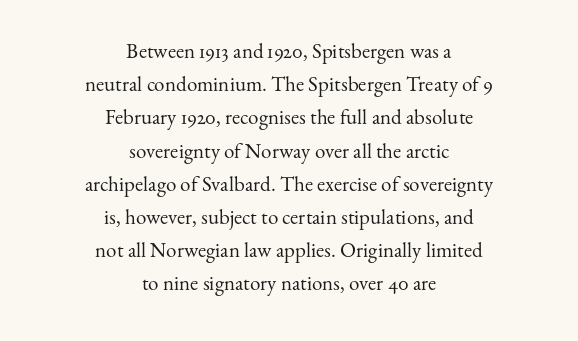
Q: Is the text bold? A: No.
Q: Is the text italic (slanted)? A: No, it is upright.
Q: Is the text underlined? A: No.
Q: How is the paragraph aligned? A: Centered.
Q: Is the spacing between letters normal or unusually wide? A: Normal.
Q: Is the spacing between lines tight, normal or loose? A: Normal.
